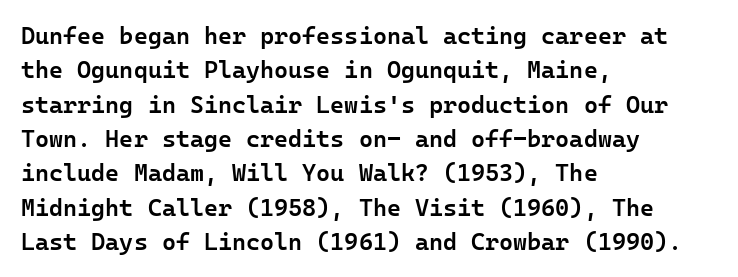
Q: Is the text bold? A: Semi-bold.
Q: Is the text italic (slanted)? A: No, it is upright.
Q: Is the text underlined? A: No.
Q: How is the paragraph aligned? A: Left-aligned.
Q: Is the spacing between letters normal or unusually wide? A: Normal.
Q: Is the spacing between lines tight, normal or loose? A: Normal.
